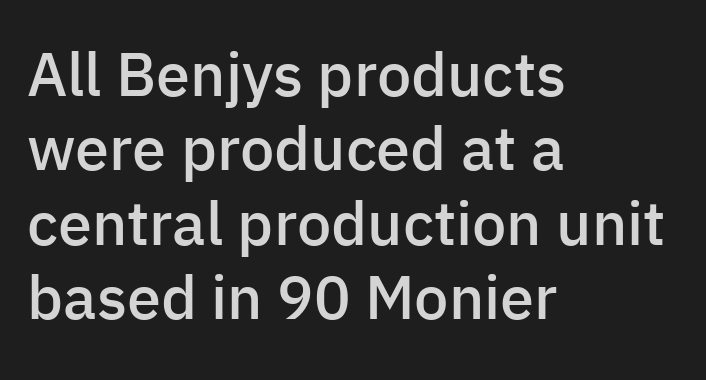
You can tell it's not italic because the verticals are truly vertical. The letters advance in unequal steps, a hallmark of proportional type. The sample has been set in demibold, a notch under bold. Check where the strokes stop: nothing finishes them off — pure sans. The rag falls on the right side of this text block.
